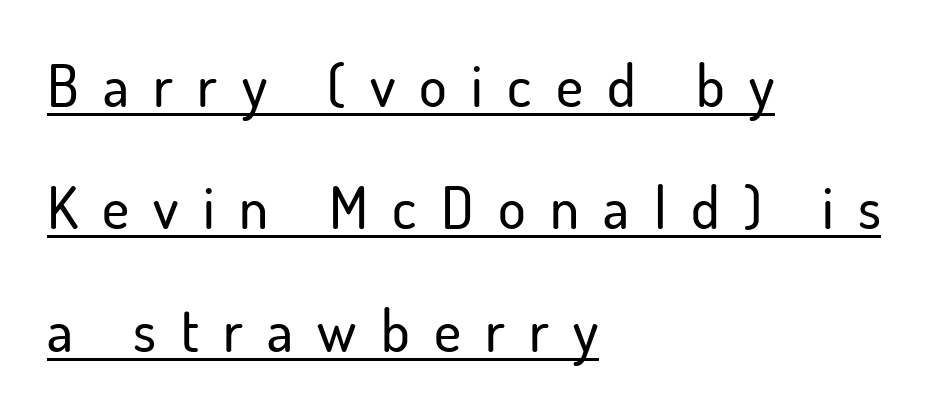
{"serif": "no", "italic": "no", "width": "normal", "stroke_contrast": "low", "x_height": "small", "monospaced": "no", "underline": "yes", "align": "left", "line_spacing": "loose", "line_spacing_ratio": 2.11, "letter_spacing": "wide", "letter_spacing_em": 0.42, "glyph_px": 58}
